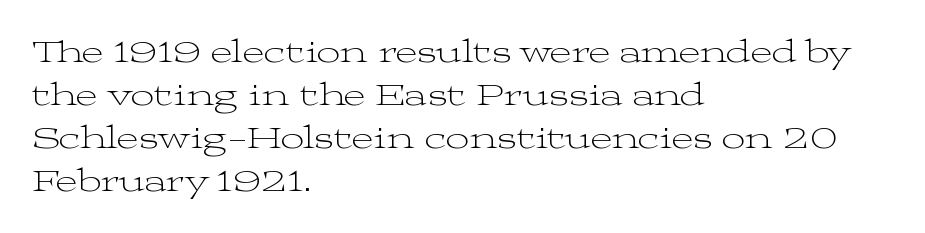
{"serif": "yes", "italic": "no", "bold": "no", "weight": "light", "width": "wide", "stroke_contrast": "medium", "x_height": "medium", "monospaced": "no", "underline": "no", "align": "left", "line_spacing": "normal", "line_spacing_ratio": 1.3, "letter_spacing": "normal", "letter_spacing_em": 0.0, "glyph_px": 33}
